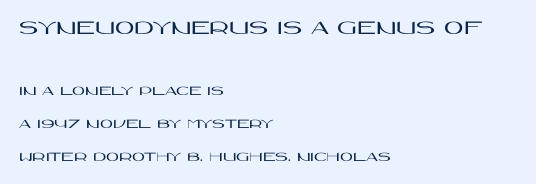
Here the glyphs are tracked normally, forming tight word shapes. Leading is clearly above the norm, producing a sparse column. The letters stand upright; this is a roman face. Is the lower block the larger one? No — the upper block carries the bigger type. Nobody drew a line under any word here.
